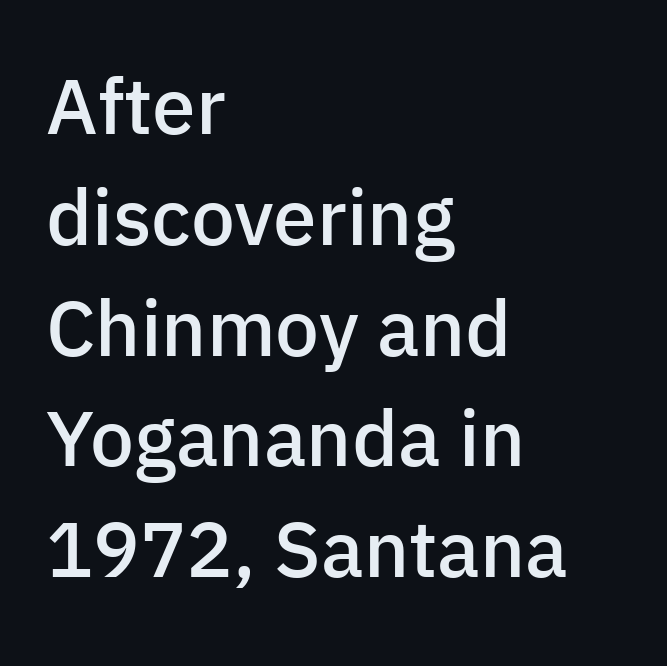
Q: Is the text bold? A: Semi-bold.
Q: Is the text italic (slanted)? A: No, it is upright.
Q: Is the typeface a serif or a sans-serif typeface? A: Sans-serif.
Q: Is the text underlined? A: No.
Q: How is the paragraph aligned? A: Left-aligned.
Q: Is the spacing between letters normal or unusually wide? A: Normal.
Q: Is the spacing between lines tight, normal or loose? A: Normal.
Q: Width (condensed, normal, or wide)? A: Normal.
Q: Stroke contrast? A: Low.
Q: x-height? A: Medium.
Q: Monospaced? A: No.
